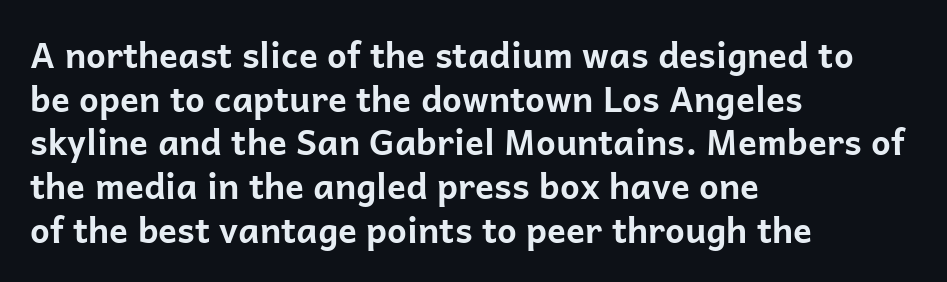
Q: Is the text bold? A: Yes.
Q: Is the text italic (slanted)? A: No, it is upright.
Q: Is the typeface a serif or a sans-serif typeface? A: Sans-serif.
Q: Is the text underlined? A: No.
Q: How is the paragraph aligned? A: Left-aligned.
Q: Is the spacing between letters normal or unusually wide? A: Normal.
Q: Is the spacing between lines tight, normal or loose? A: Normal.
Q: Width (condensed, normal, or wide)? A: Normal.
Q: Stroke contrast? A: Low.
Q: x-height? A: Medium.
Q: Monospaced? A: No.
